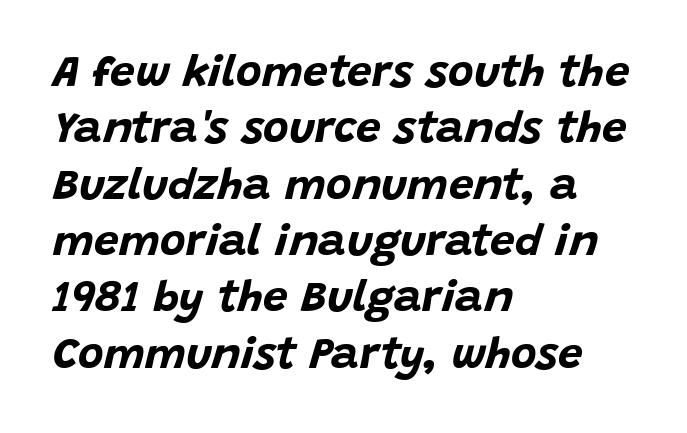
Quick note: underline off. Character widths vary here, with narrow letters taking less room than wide ones. The typography opts for an oblique posture over an upright one. Default kerning and tracking; the words read as compact shapes.
